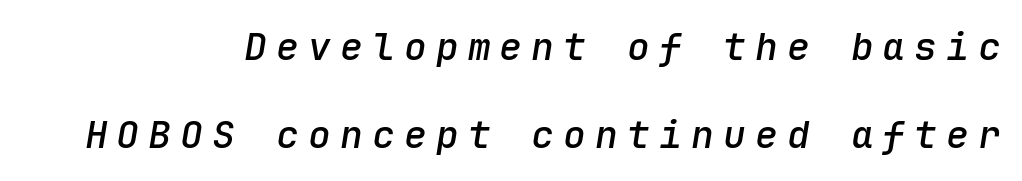
Here the glyphs are tracked loosely, breaking word shapes into spaced letters. Posture: slanted. Underline: absent. Look at the stroke-to-counter ratio: somewhat heavy, a semibold.
